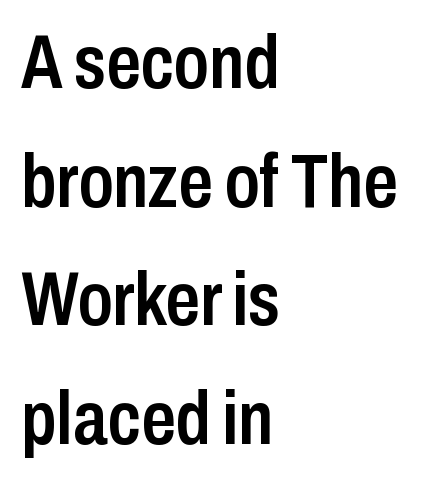
{"serif": "no", "italic": "no", "bold": "semi", "weight": "semibold", "width": "condensed", "stroke_contrast": "low", "x_height": "medium", "monospaced": "no", "underline": "no", "align": "left", "line_spacing": "normal", "line_spacing_ratio": 1.56, "letter_spacing": "normal", "letter_spacing_em": 0.0, "glyph_px": 76}
